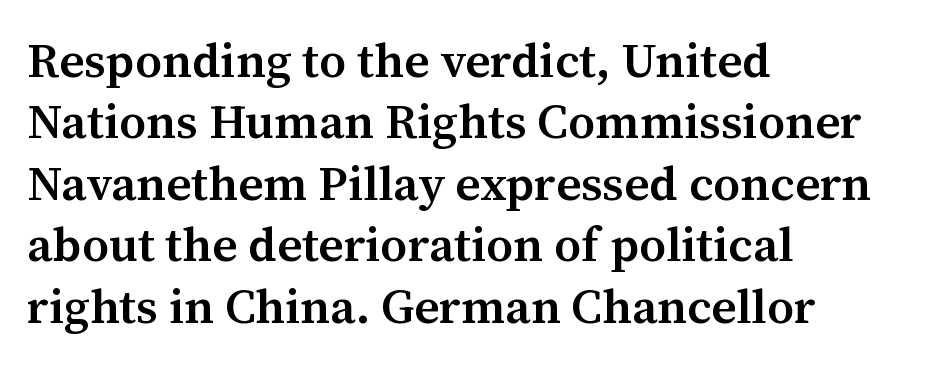
Q: Is the text bold? A: Semi-bold.
Q: Is the text italic (slanted)? A: No, it is upright.
Q: Is the typeface a serif or a sans-serif typeface? A: Serif.
Q: Is the text underlined? A: No.
Q: How is the paragraph aligned? A: Left-aligned.
Q: Is the spacing between letters normal or unusually wide? A: Normal.
Q: Is the spacing between lines tight, normal or loose? A: Normal.
Q: Width (condensed, normal, or wide)? A: Normal.
Q: Stroke contrast? A: Medium.
Q: x-height? A: Medium.
Q: Monospaced? A: No.
